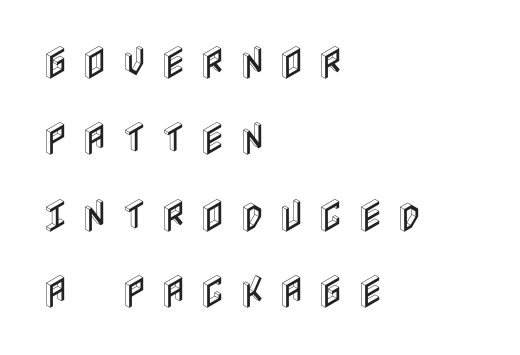
{"italic": "no", "width": "condensed", "x_height": "large", "underline": "no", "align": "left", "line_spacing": "loose", "line_spacing_ratio": 2.12, "letter_spacing": "wide", "letter_spacing_em": 0.36, "glyph_px": 36}
